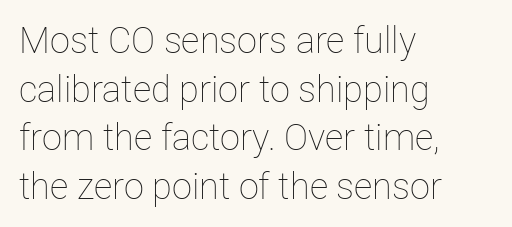
No heavy texture on the line: the type isn't bold. Line spacing here is normal. Standard letterfit; no display-style spreading of the glyphs. Is this a fixed-width face? No — the glyphs have proportional, varying widths. Quick note: underline off.
